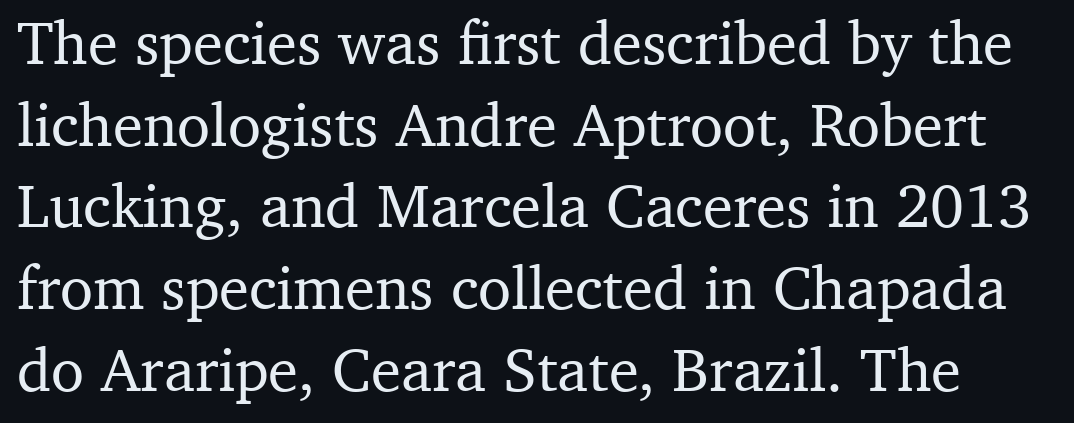
The baseline area is clear. The rendering uses a moderate line-height, typical for paragraphs. Is this a fixed-width face? No — the glyphs have proportional, varying widths. The font's upright variant was chosen for this text. Are there feet on the stems? There are — it's a serif.
